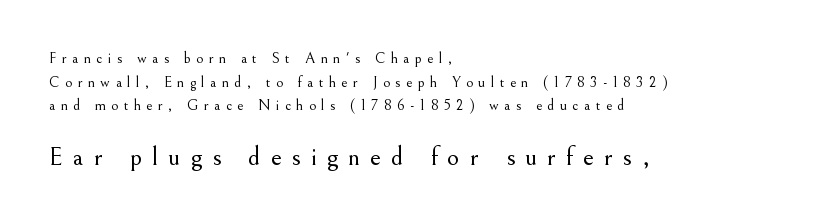
Q: Is the text bold? A: No.
Q: Is the text italic (slanted)? A: No, it is upright.
Q: Is the text underlined? A: No.
Q: How is the paragraph aligned? A: Left-aligned.
Q: Is the spacing between letters normal or unusually wide? A: Unusually wide.
Q: Is the spacing between lines tight, normal or loose? A: Normal.
Q: Which block of text is set in a larger size, the first (top) or the second (bottom)? A: The second (bottom) one.
